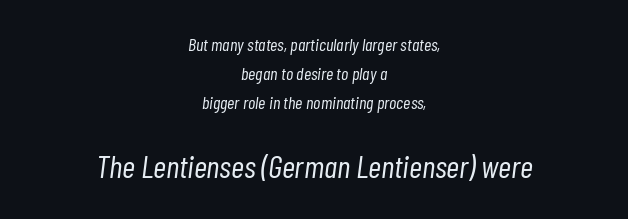
In CSS terms this would be text-align: center. The face used here is rendered with its standard letterfit. The strip under each line holds only bare page. Character widths vary here, with narrow letters taking less room than wide ones. Top chunk: small. Bottom chunk: large. The block of text has a typical density, with ordinary space between rows.
